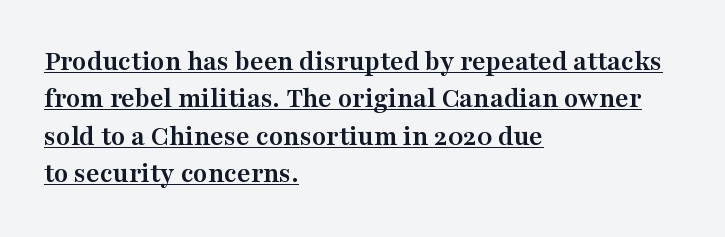
Q: Is the text bold? A: Yes.
Q: Is the text italic (slanted)? A: No, it is upright.
Q: Is the typeface a serif or a sans-serif typeface? A: Serif.
Q: Is the text underlined? A: Yes.
Q: How is the paragraph aligned? A: Left-aligned.
Q: Is the spacing between letters normal or unusually wide? A: Normal.
Q: Is the spacing between lines tight, normal or loose? A: Normal.
Q: Width (condensed, normal, or wide)? A: Wide.
Q: Stroke contrast? A: Medium.
Q: x-height? A: Medium.
Q: Monospaced? A: No.
